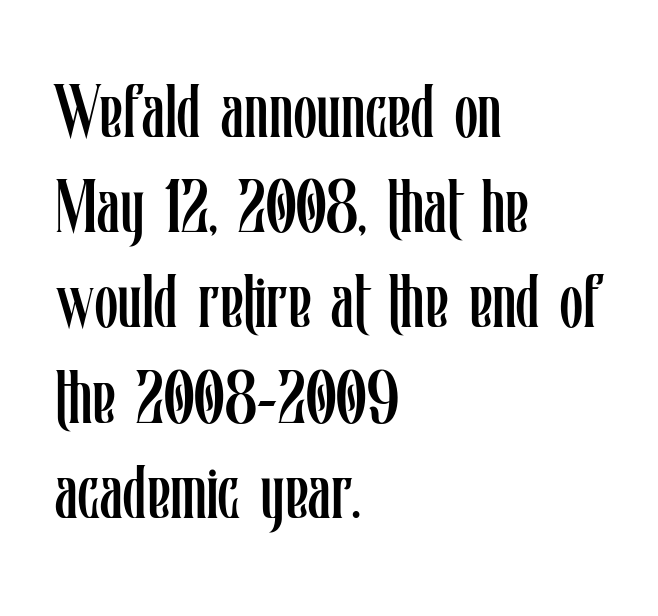
The image shows 75 px regular-weight, condensed type, upright; set left-aligned, normal line spacing (1.27x), normal letter spacing, not underlined; low stroke contrast and a medium x-height.
